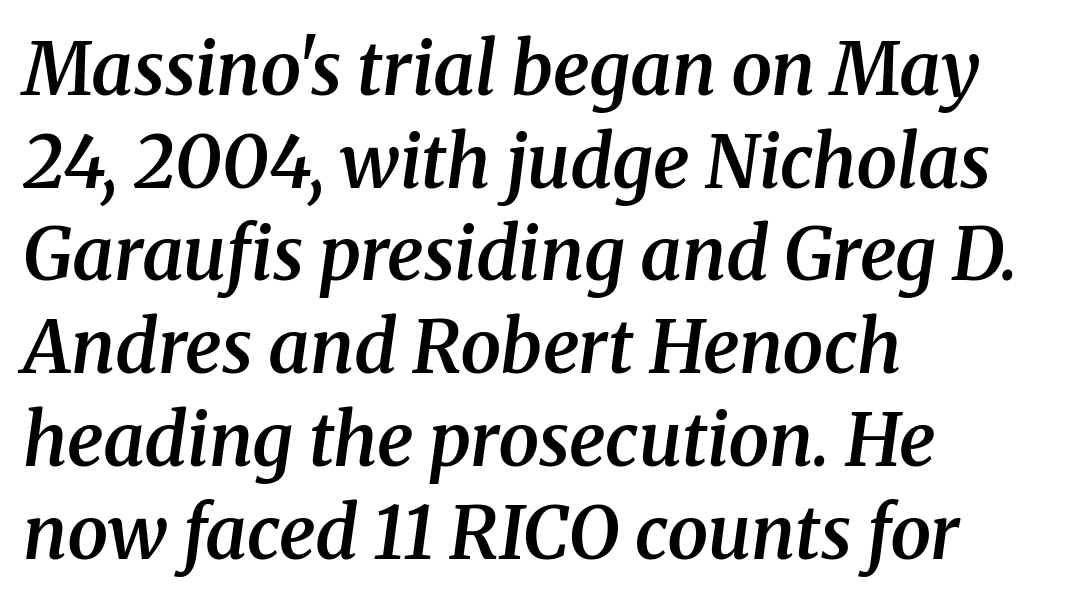
{"serif": "yes", "italic": "yes", "lean": "right", "slant_degrees": 8, "bold": "semi", "weight": "semibold", "width": "normal", "stroke_contrast": "medium", "x_height": "medium", "monospaced": "no", "underline": "no", "align": "left", "line_spacing": "normal", "line_spacing_ratio": 1.27, "letter_spacing": "normal", "letter_spacing_em": 0.0, "glyph_px": 73}
